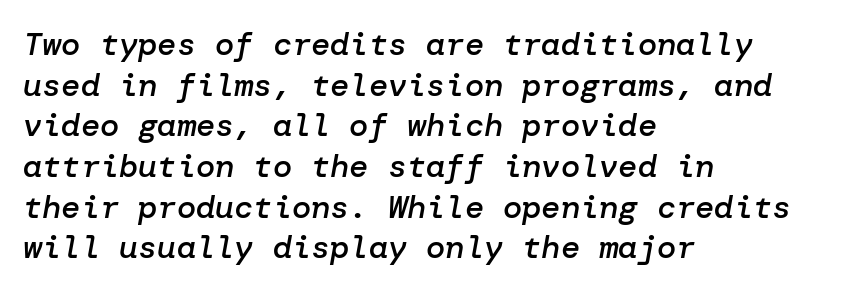
{"italic": "yes", "lean": "right", "slant_degrees": 10, "bold": "semi", "weight": "semibold", "width": "normal", "stroke_contrast": "low", "x_height": "medium", "underline": "no", "align": "left", "line_spacing": "normal", "line_spacing_ratio": 1.27, "letter_spacing": "normal", "letter_spacing_em": 0.0, "glyph_px": 32}
